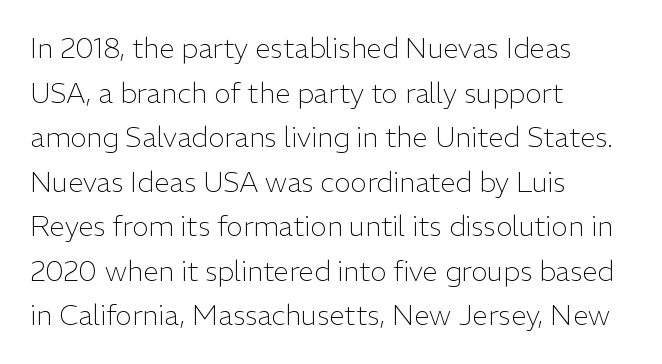
Q: Is the text bold? A: No.
Q: Is the text italic (slanted)? A: No, it is upright.
Q: Is the typeface a serif or a sans-serif typeface? A: Sans-serif.
Q: Is the text underlined? A: No.
Q: How is the paragraph aligned? A: Left-aligned.
Q: Is the spacing between letters normal or unusually wide? A: Normal.
Q: Is the spacing between lines tight, normal or loose? A: Normal.
Q: Width (condensed, normal, or wide)? A: Normal.
Q: Stroke contrast? A: Low.
Q: x-height? A: Medium.
Q: Monospaced? A: No.
